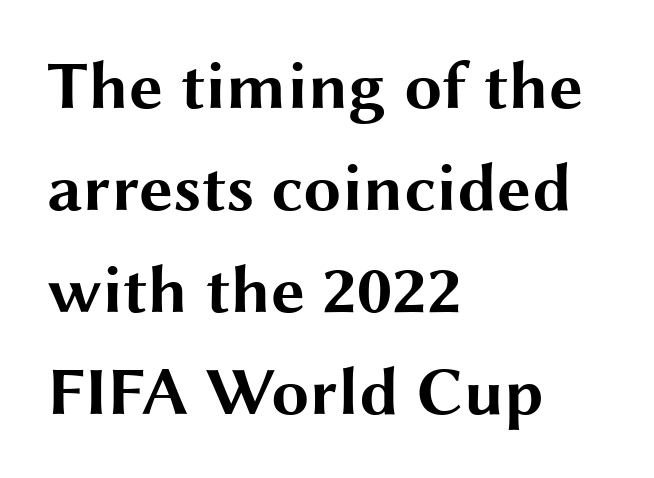
Q: Is the text bold? A: Yes.
Q: Is the text italic (slanted)? A: No, it is upright.
Q: Is the typeface a serif or a sans-serif typeface? A: Sans-serif.
Q: Is the text underlined? A: No.
Q: How is the paragraph aligned? A: Left-aligned.
Q: Is the spacing between letters normal or unusually wide? A: Normal.
Q: Is the spacing between lines tight, normal or loose? A: Normal.
Q: Width (condensed, normal, or wide)? A: Wide.
Q: Stroke contrast? A: Medium.
Q: x-height? A: Medium.
Q: Monospaced? A: No.
